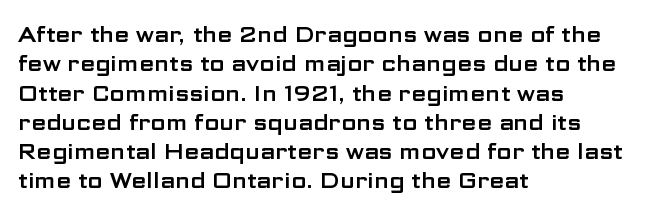
The image shows 22 px text type, upright; set left-aligned, normal line spacing (1.33x), normal letter spacing, not underlined.
